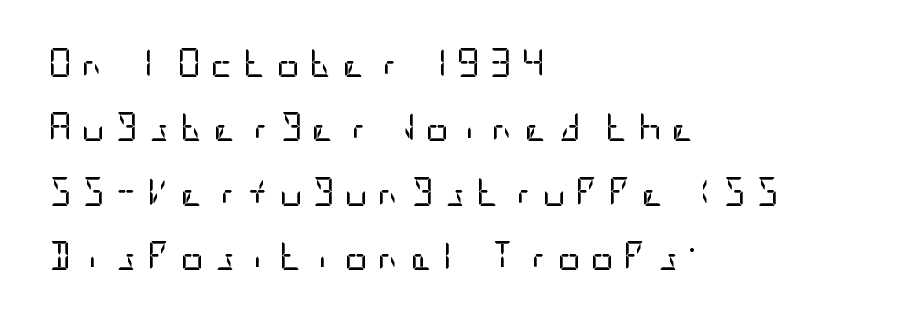
You could only call the tracking loose — the letters float apart. Left-aligned paragraph, ragged on the right. Nobody drew a line under any word here. The letters carry no serifs — their stems end cleanly without finishing strokes. The axis of the letterforms is exactly vertical. Horizontal bands of white between lines are thick stripes.
